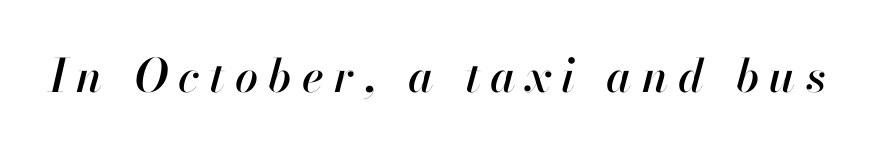
An italicized treatment has been applied to the whole sample. Has an underline been added? It has not. This sample has the flowing, uneven cadence of proportional lettering. Loose tracking; the words dissolve into strings of separated letters.
